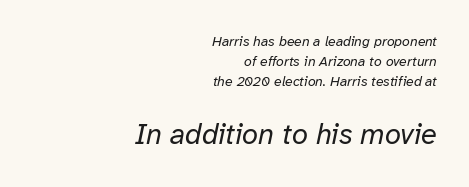
Notice how descenders clear the ascenders below comfortably — that's standard leading. Size hierarchy here favors the trailing block over the leading one. In terms of posture, this sample is oblique. The zone under the glyphs is completely vacant. The weight would be labelled regular, book, light, or lighter still.
